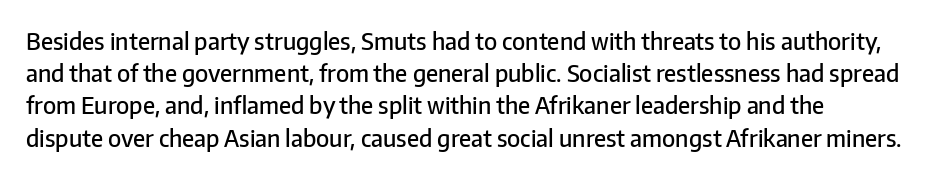
{"italic": "no", "bold": "semi", "underline": "no", "line_spacing": "normal", "line_spacing_ratio": 1.4, "letter_spacing": "normal", "letter_spacing_em": 0.0, "glyph_px": 23}
